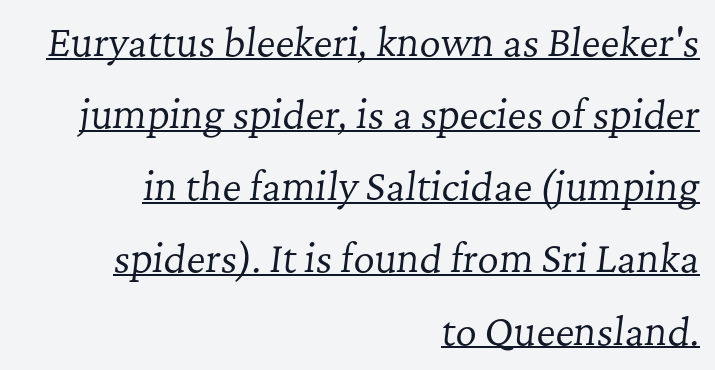
Q: Is the text bold? A: No.
Q: Is the text italic (slanted)? A: Yes, it leans right by about 7 degrees.
Q: Is the typeface a serif or a sans-serif typeface? A: Serif.
Q: Is the text underlined? A: Yes.
Q: How is the paragraph aligned? A: Right-aligned.
Q: Is the spacing between letters normal or unusually wide? A: Normal.
Q: Is the spacing between lines tight, normal or loose? A: Loose.
Q: Width (condensed, normal, or wide)? A: Normal.
Q: Stroke contrast? A: Low.
Q: x-height? A: Medium.
Q: Monospaced? A: No.
